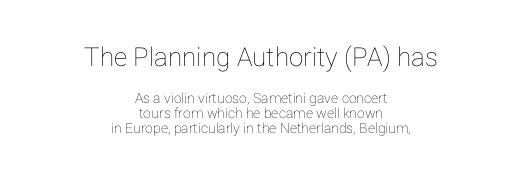
Q: Is the text italic (slanted)? A: No, it is upright.
Q: Is the text underlined? A: No.
Q: How is the paragraph aligned? A: Centered.
Q: Is the spacing between letters normal or unusually wide? A: Normal.
Q: Is the spacing between lines tight, normal or loose? A: Tight.
Q: Which block of text is set in a larger size, the first (top) or the second (bottom)? A: The first (top) one.
